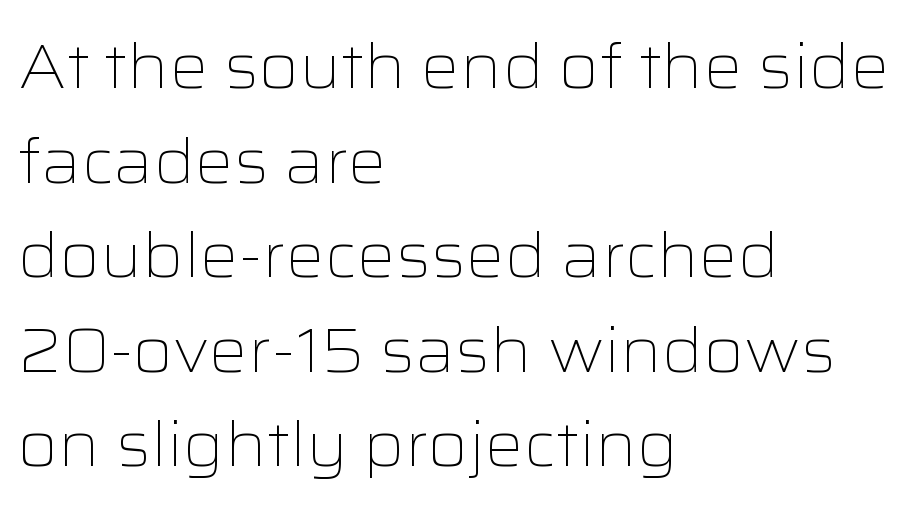
Q: Is the text bold? A: No.
Q: Is the text italic (slanted)? A: No, it is upright.
Q: Is the typeface a serif or a sans-serif typeface? A: Sans-serif.
Q: Is the text underlined? A: No.
Q: How is the paragraph aligned? A: Left-aligned.
Q: Is the spacing between letters normal or unusually wide? A: Normal.
Q: Is the spacing between lines tight, normal or loose? A: Normal.
Q: Width (condensed, normal, or wide)? A: Wide.
Q: Stroke contrast? A: Low.
Q: x-height? A: Medium.
Q: Monospaced? A: No.
